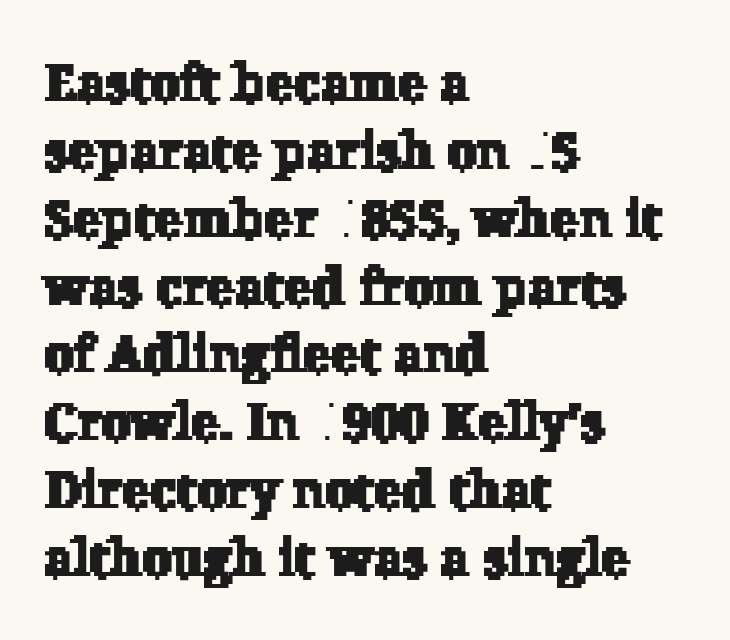
The letterforms sit shoulder to shoulder at normal distance. Letters rest on an invisible, unmarked baseline. Note the varied advance widths — an 'i' is clearly narrower than an 'm'. The font family rendered here belongs to the serif group. Each line starts at the same left margin while the right side varies.
